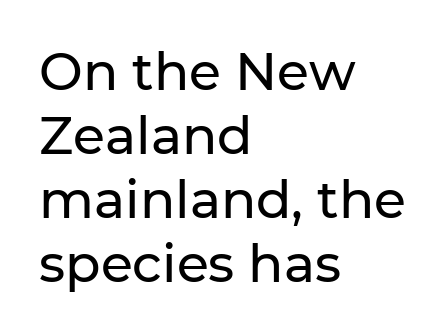
{"serif": "no", "italic": "no", "width": "normal", "stroke_contrast": "low", "x_height": "medium", "monospaced": "no", "underline": "no", "align": "left", "line_spacing_ratio": 1.23, "letter_spacing": "normal", "letter_spacing_em": 0.0, "glyph_px": 52}
